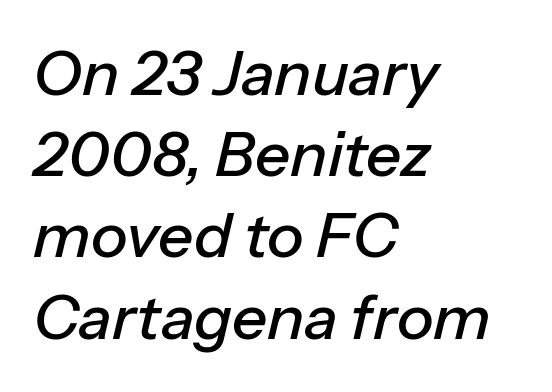
This sample keeps an unexceptional amount of space between lines. Compared with a centered layout, this one pins lines to the left instead. The face used here is proportionally spaced, like ordinary book or web type. Slant detected: the letters are inclined. This sample uses plain, unmodified letter spacing. Type without underlining.
